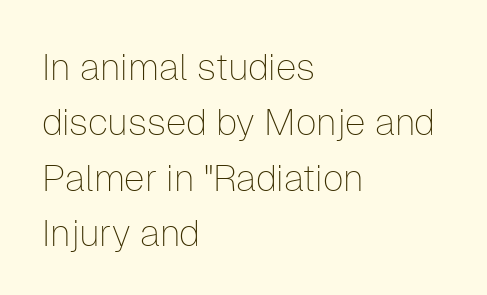
The image shows 37 px thin sans-serif type, upright; set left-aligned, normal line spacing (1.5x), normal letter spacing, not underlined; low stroke contrast and a medium x-height.
